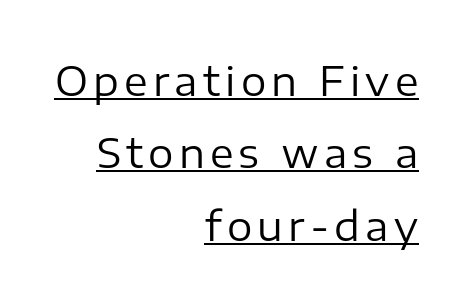
{"serif": "no", "italic": "no", "bold": "no", "weight": "regular", "width": "normal", "stroke_contrast": "low", "x_height": "medium", "monospaced": "no", "underline": "yes", "align": "right", "line_spacing_ratio": 1.81, "glyph_px": 40}
